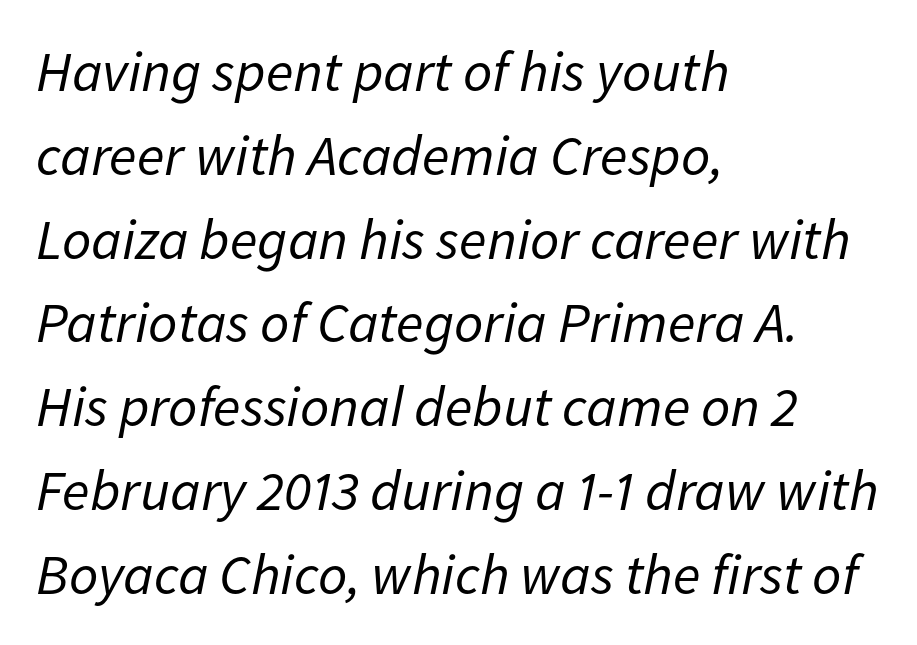
Q: Is the text bold? A: No.
Q: Is the text italic (slanted)? A: Yes, it leans right by about 11 degrees.
Q: Is the text underlined? A: No.
Q: How is the paragraph aligned? A: Left-aligned.
Q: Is the spacing between letters normal or unusually wide? A: Normal.
Q: Is the spacing between lines tight, normal or loose? A: Normal.
Q: Width (condensed, normal, or wide)? A: Normal.
Q: Stroke contrast? A: Low.
Q: x-height? A: Medium.
Q: Monospaced? A: No.
